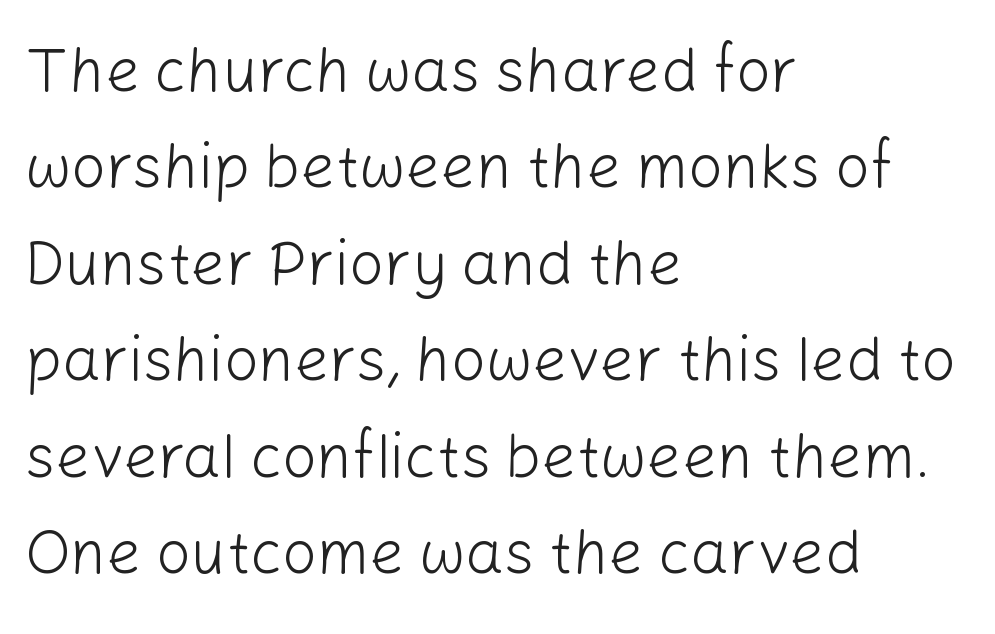
No italicization has been applied; the sample stays upright. This is sans-serif lettering, the kind often seen on screens and signage. Beneath every word, the page is bare. Glyph-to-glyph distance matches everyday printed text. The paragraph shown leans on its left margin. Interline gaps are of average width in this sample.
